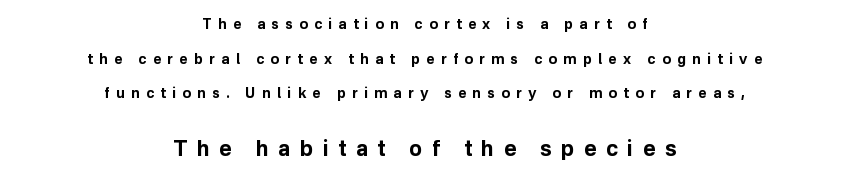
{"italic": "no", "bold": "yes", "underline": "no", "align": "center", "line_spacing": "loose", "line_spacing_ratio": 2.47, "letter_spacing": "wide", "letter_spacing_em": 0.46, "larger_block": "second", "size_ratio": 1.5, "glyph_px": 21}
